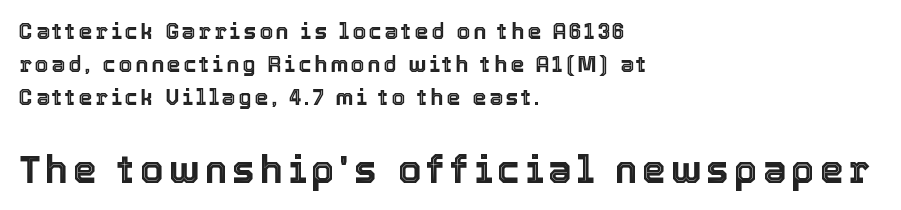
Q: Is the text italic (slanted)? A: No, it is upright.
Q: Is the text underlined? A: No.
Q: How is the paragraph aligned? A: Left-aligned.
Q: Is the spacing between lines tight, normal or loose? A: Normal.
Q: Which block of text is set in a larger size, the first (top) or the second (bottom)? A: The second (bottom) one.
Q: Width (condensed, normal, or wide)? A: Normal.
Q: x-height? A: Medium.
Q: Monospaced? A: No.
